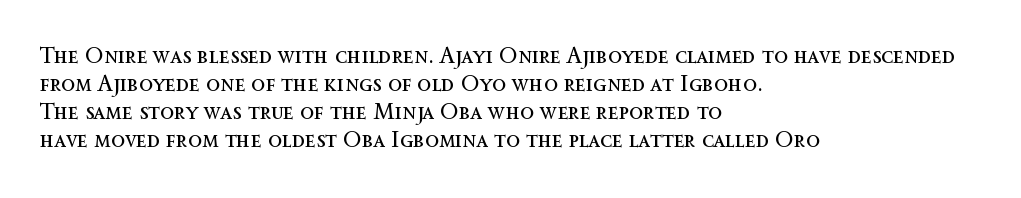
Q: Is the text bold? A: No.
Q: Is the text italic (slanted)? A: No, it is upright.
Q: Is the text underlined? A: No.
Q: How is the paragraph aligned? A: Left-aligned.
Q: Is the spacing between letters normal or unusually wide? A: Normal.
